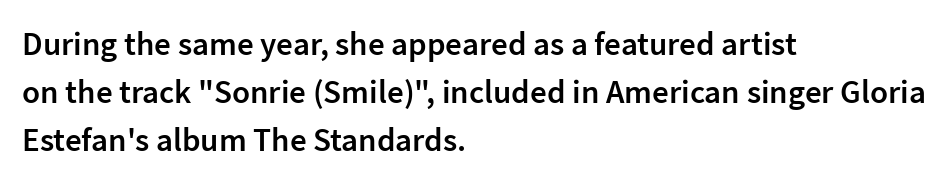
{"serif": "no", "italic": "no", "bold": "semi", "weight": "semibold", "width": "normal", "stroke_contrast": "low", "x_height": "medium", "monospaced": "no", "underline": "no", "align": "left", "line_spacing": "normal", "line_spacing_ratio": 1.45, "letter_spacing": "normal", "letter_spacing_em": 0.0, "glyph_px": 33}
